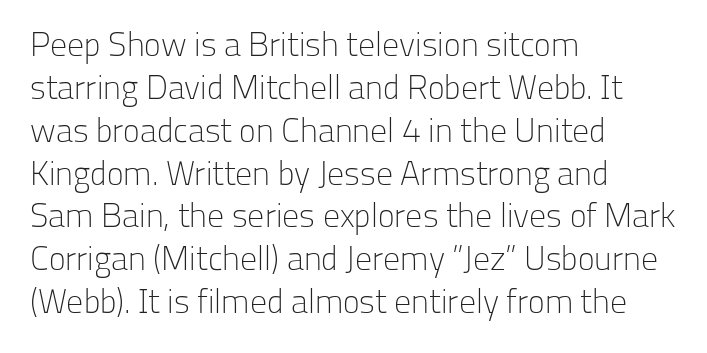
Style check: upright. Classification — sans serif. The rendering keeps characters at their native spacing. If you measured baseline to baseline, you'd find a middling distance. Alignment: flush left.
